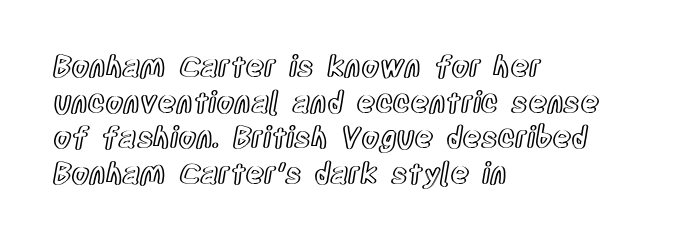
{"width": "condensed", "x_height": "large", "monospaced": "no", "underline": "no", "align": "left", "line_spacing_ratio": 1.23, "letter_spacing": "normal", "letter_spacing_em": 0.0, "glyph_px": 29}
